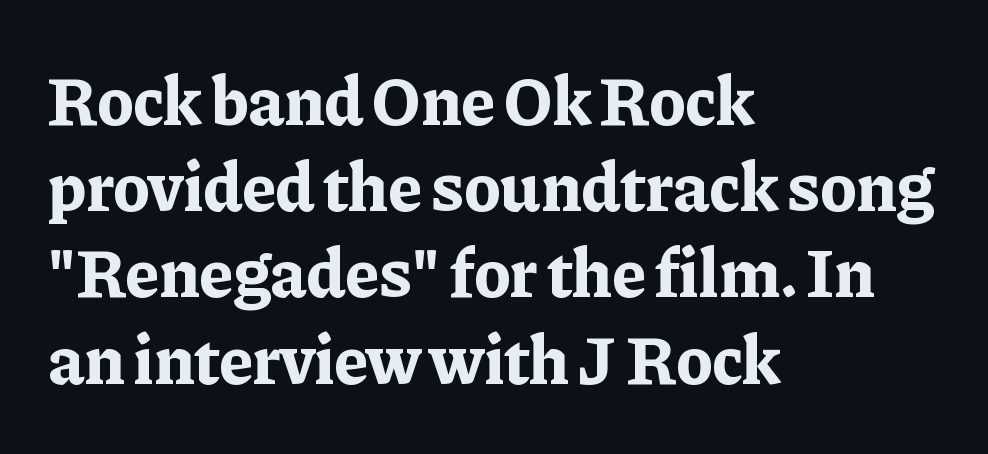
{"serif": "yes", "italic": "no", "bold": "yes", "weight": "bold", "width": "normal", "stroke_contrast": "low", "x_height": "medium", "monospaced": "no", "underline": "no", "align": "left", "line_spacing": "normal", "line_spacing_ratio": 1.25, "letter_spacing": "normal", "letter_spacing_em": 0.0, "glyph_px": 69}
